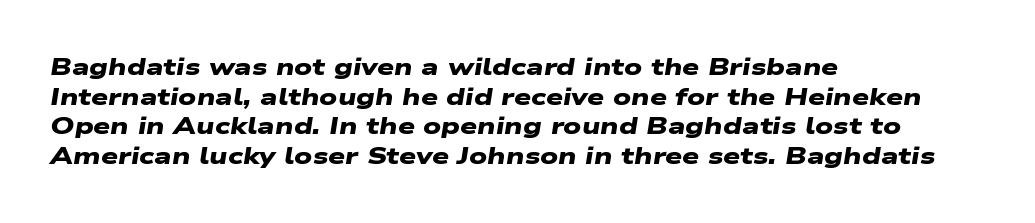
The image shows 24 px bold type; set left-aligned, line spacing 1.23x, normal letter spacing, not underlined.
